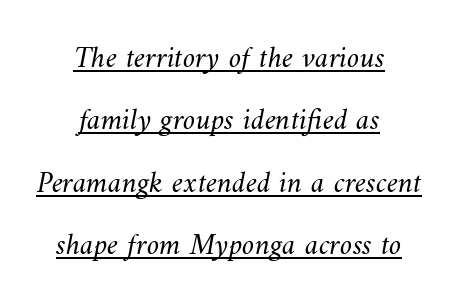
{"bold": "no", "weight": "light", "width": "normal", "stroke_contrast": "medium", "x_height": "small", "monospaced": "no", "underline": "yes", "align": "center", "line_spacing": "loose", "line_spacing_ratio": 2.01, "letter_spacing": "normal", "letter_spacing_em": 0.0, "glyph_px": 31}
